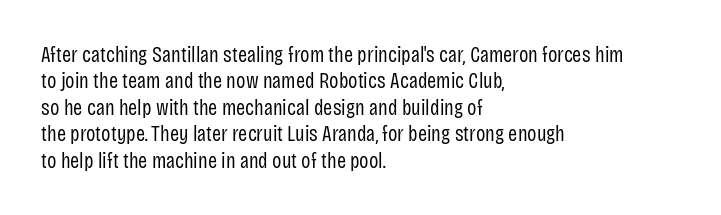
The image shows 22 px text type, upright; set left-aligned, line spacing 1.2x, normal letter spacing, not underlined.
